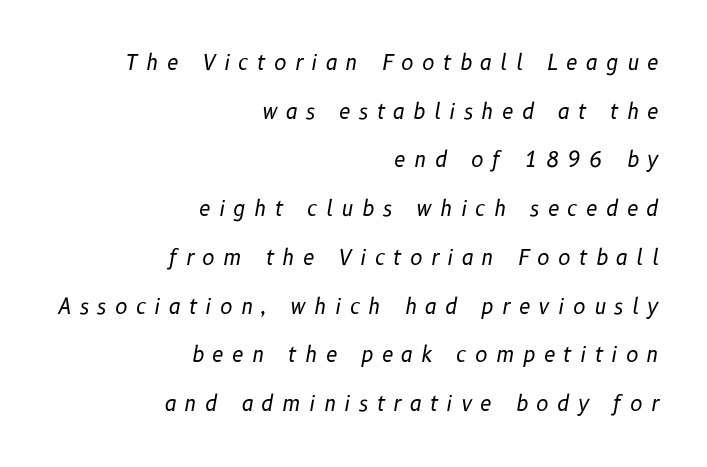
The space between consecutive lines is lavish. The space directly below the letters is spotless. The typography opts for an oblique posture over an upright one. Weight: in the light-to-regular range. Compared with a flush-left layout, this one pins lines to the opposite, right side.
